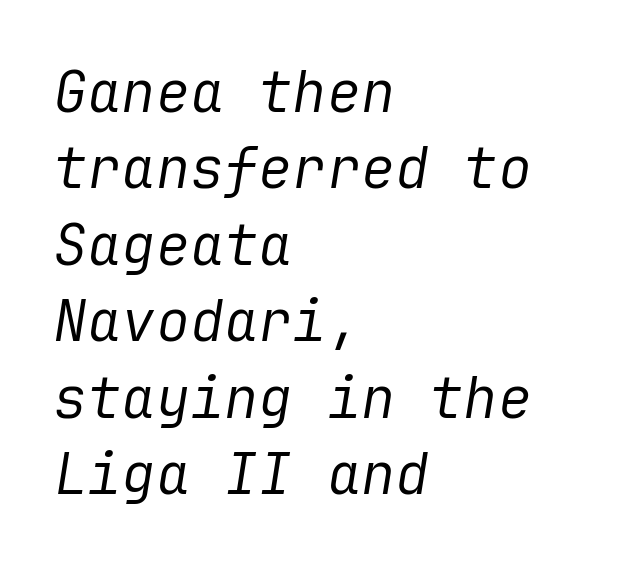
Is the type heavy? It reads as light-to-regular instead. The passage is arranged the way most books set body copy — flush left. Just letters on the line, the space beneath them empty. Rows of type keep a routine distance in the vertical direction. The lettering tilts uniformly, giving the passage an italic look.
